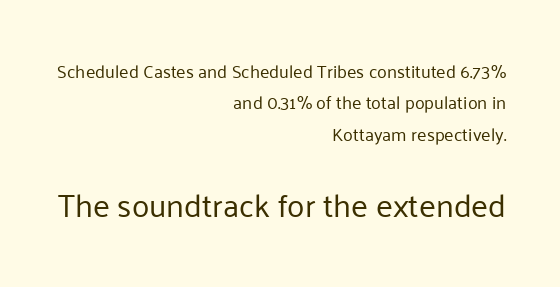
The image shows 32 px regular-weight sans-serif type, upright; set right-aligned, line spacing 1.74x, normal letter spacing, not underlined; the second (bottom) block is 1.78x larger; low stroke contrast and a medium x-height.
